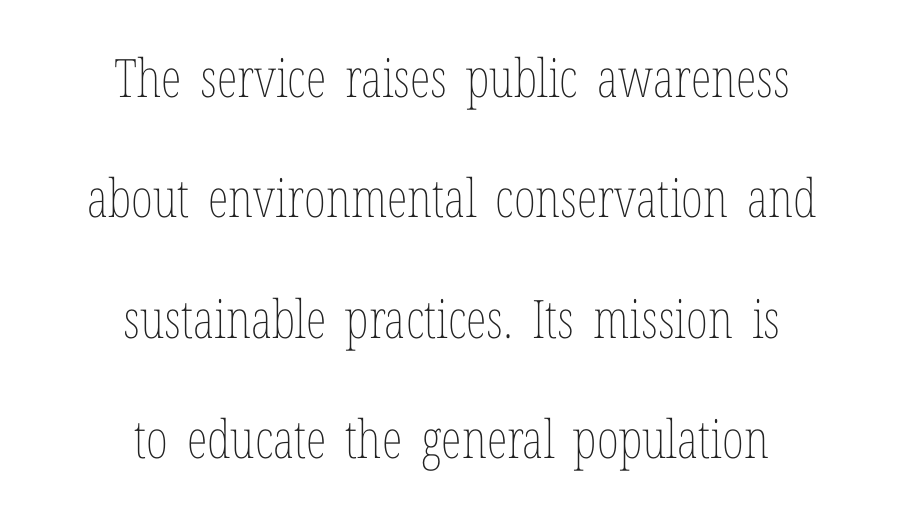
{"italic": "no", "bold": "no", "weight": "thin", "width": "condensed", "stroke_contrast": "low", "x_height": "medium", "monospaced": "no", "underline": "no", "align": "center", "line_spacing": "loose", "line_spacing_ratio": 2.27, "letter_spacing": "normal", "letter_spacing_em": 0.0, "glyph_px": 53}
